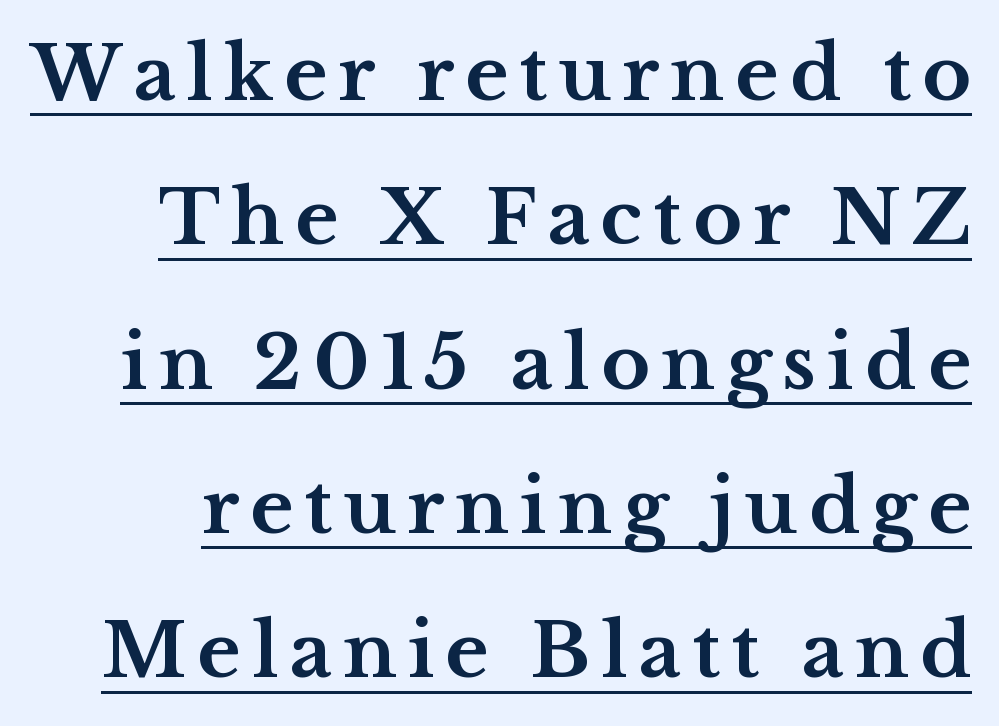
Heavy-handed strokes throughout: this text is bold. Quick note: underline on. You can tell it's not italic because the verticals are truly vertical. A serif font was chosen for this passage.
